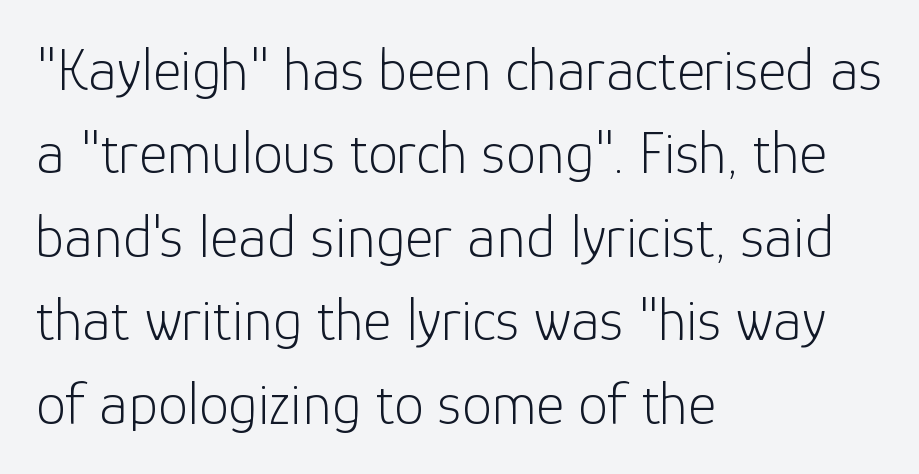
Q: Is the text bold? A: No.
Q: Is the text italic (slanted)? A: No, it is upright.
Q: Is the typeface a serif or a sans-serif typeface? A: Sans-serif.
Q: Is the text underlined? A: No.
Q: How is the paragraph aligned? A: Left-aligned.
Q: Is the spacing between letters normal or unusually wide? A: Normal.
Q: Is the spacing between lines tight, normal or loose? A: Normal.
Q: Width (condensed, normal, or wide)? A: Normal.
Q: Stroke contrast? A: Low.
Q: x-height? A: Medium.
Q: Monospaced? A: No.
